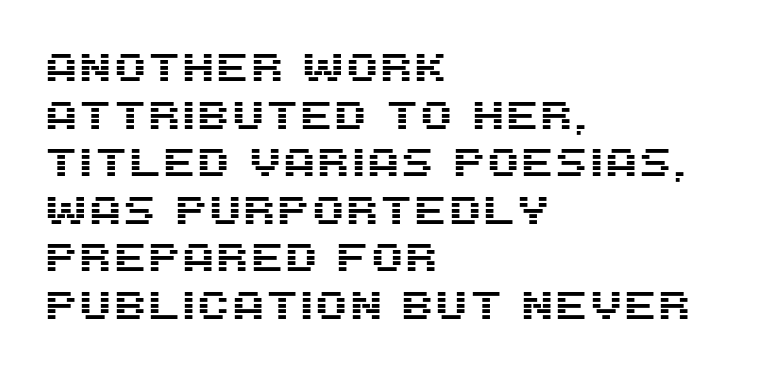
The image shows 39 px sans-serif type, upright; set left-aligned, line spacing 1.22x, normal letter spacing, not underlined; medium stroke contrast and a large x-height.
